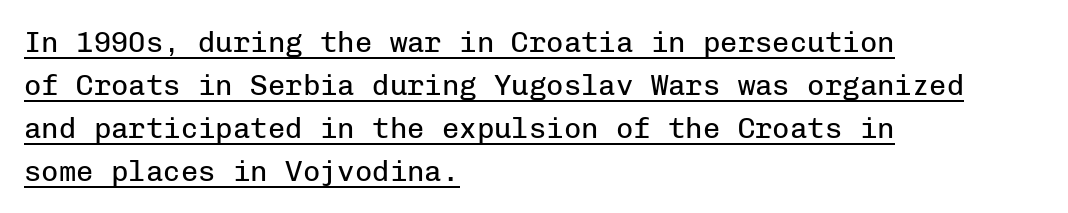
Glyph-to-glyph distance matches everyday printed text. Regarding serifs, this sample does without them. Spacing verdict: monospaced, one width for all characters. The words here are underlined.
